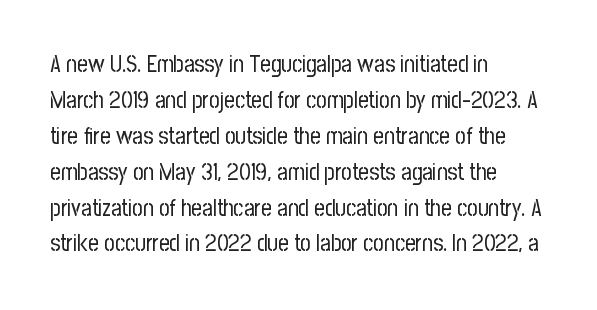
{"italic": "no", "bold": "no", "underline": "no", "align": "left", "line_spacing": "normal", "line_spacing_ratio": 1.56, "letter_spacing": "normal", "letter_spacing_em": 0.0, "glyph_px": 23}
